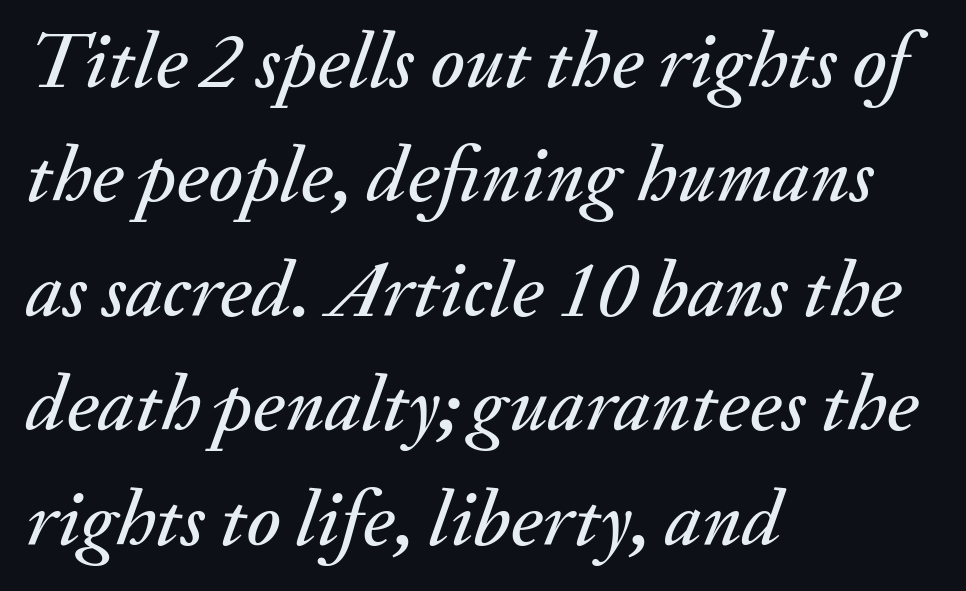
These lines are rendered in a variable-pitch font. The letterforms sit shoulder to shoulder at normal distance. Is there much room between lines? A standard amount, neither cramped nor airy. The lettering tilts uniformly, giving the passage an italic look. Notice how the passage keeps a crisp vertical edge on the left only.
